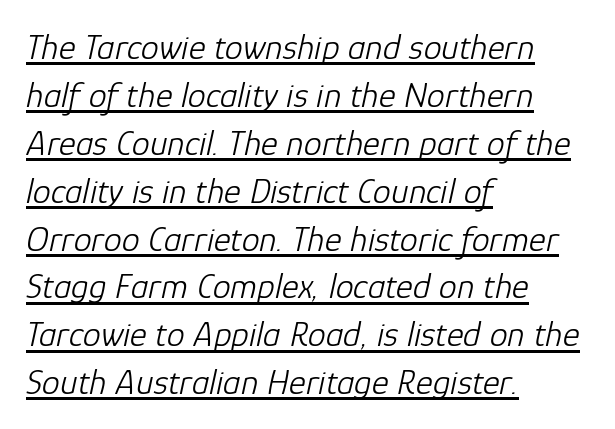
Proportional: the letters do not fall into vertical columns. Compared with a typical body face, this is equally light or lighter still. The words here are underlined. The passage is arranged the way most books set body copy — flush left. If you measured baseline to baseline, you'd find a middling distance.
